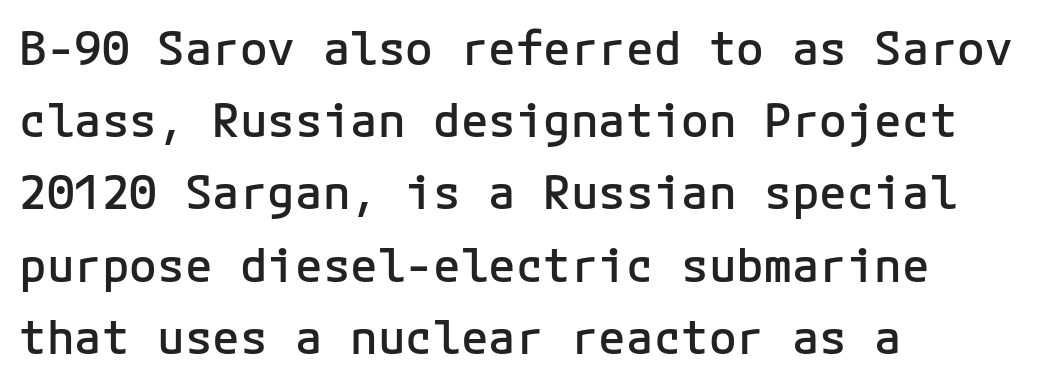
The image shows 46 px semibold sans-serif type, upright; set left-aligned, normal line spacing (1.57x), normal letter spacing, not underlined; low stroke contrast and a medium x-height.
